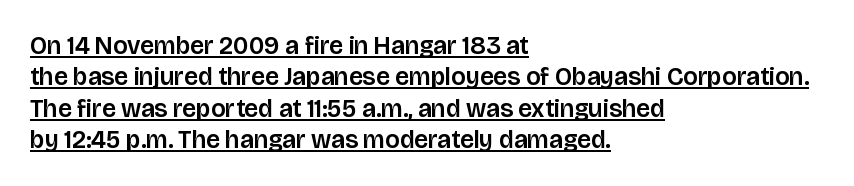
Typeset ragged right — the left edge is the straight one. The block of text has a typical density, with ordinary space between rows. This sample uses plain, unmodified letter spacing. The letters stand upright; this is a roman face. Notice how a bar underscores the lettering throughout.
